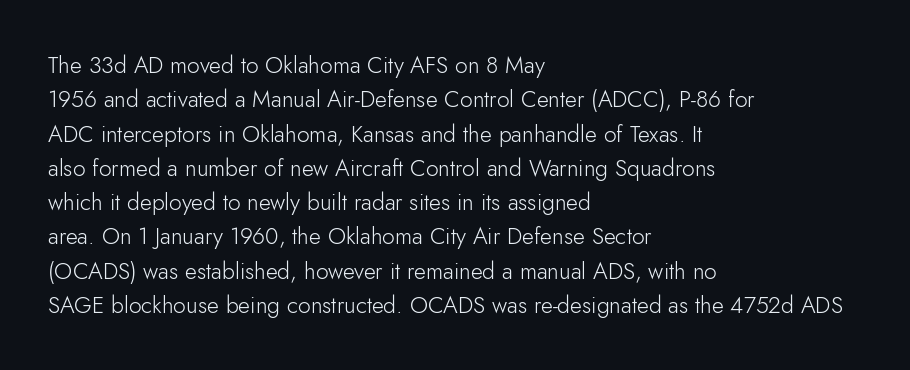
Q: Is the text bold? A: No.
Q: Is the text italic (slanted)? A: No, it is upright.
Q: Is the text underlined? A: No.
Q: How is the paragraph aligned? A: Left-aligned.
Q: Is the spacing between letters normal or unusually wide? A: Normal.
Q: Is the spacing between lines tight, normal or loose? A: Normal.
